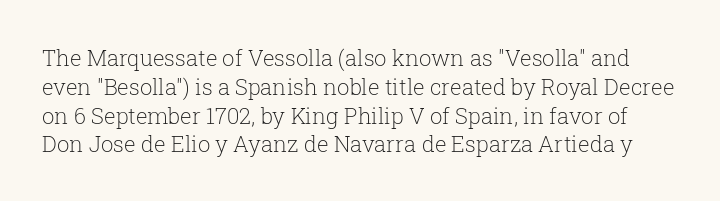
Q: Is the text bold? A: No.
Q: Is the text italic (slanted)? A: No, it is upright.
Q: Is the text underlined? A: No.
Q: Is the spacing between letters normal or unusually wide? A: Normal.
Q: Is the spacing between lines tight, normal or loose? A: Normal.
